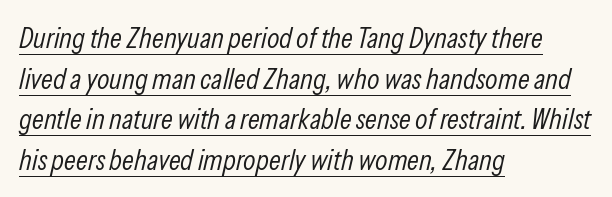
{"italic": "yes", "lean": "right", "slant_degrees": 13, "bold": "no", "weight": "light", "width": "condensed", "stroke_contrast": "low", "x_height": "medium", "monospaced": "no", "underline": "yes", "align": "left", "line_spacing": "normal", "line_spacing_ratio": 1.4, "letter_spacing": "normal", "letter_spacing_em": 0.0, "glyph_px": 29}
